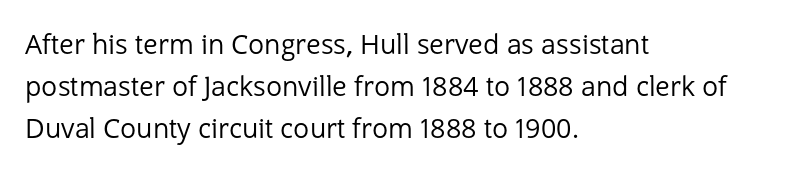
Q: Is the text bold? A: No.
Q: Is the text italic (slanted)? A: No, it is upright.
Q: Is the text underlined? A: No.
Q: How is the paragraph aligned? A: Left-aligned.
Q: Is the spacing between letters normal or unusually wide? A: Normal.
Q: Is the spacing between lines tight, normal or loose? A: Normal.
